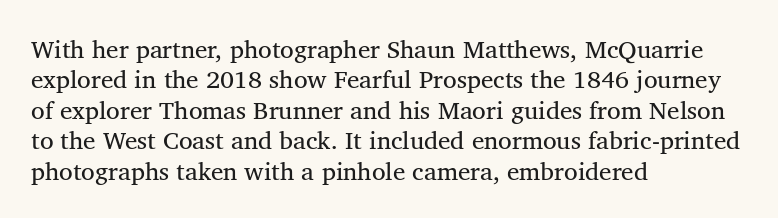
{"italic": "no", "bold": "no", "underline": "no", "align": "left", "line_spacing_ratio": 1.22, "letter_spacing": "normal", "letter_spacing_em": 0.0, "glyph_px": 25}
